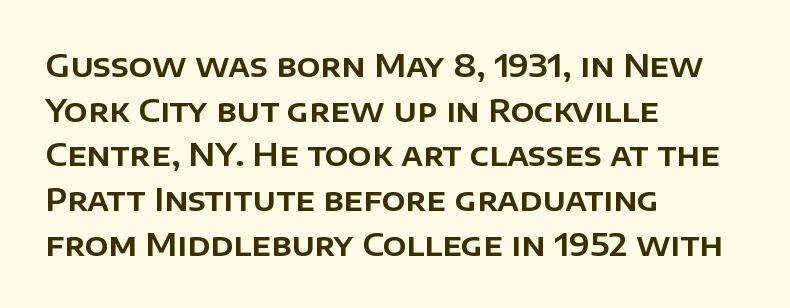
{"serif": "no", "italic": "no", "width": "normal", "stroke_contrast": "low", "x_height": "large", "monospaced": "no", "underline": "no", "align": "left", "line_spacing": "normal", "line_spacing_ratio": 1.44, "letter_spacing": "normal", "letter_spacing_em": 0.0, "glyph_px": 31}
